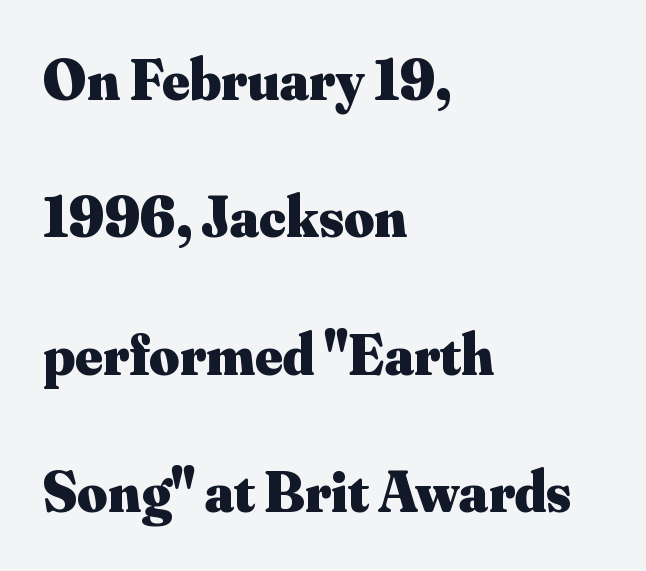
Q: Is the text bold? A: Yes.
Q: Is the text italic (slanted)? A: No, it is upright.
Q: Is the typeface a serif or a sans-serif typeface? A: Serif.
Q: Is the text underlined? A: No.
Q: How is the paragraph aligned? A: Left-aligned.
Q: Is the spacing between letters normal or unusually wide? A: Normal.
Q: Is the spacing between lines tight, normal or loose? A: Loose.
Q: Width (condensed, normal, or wide)? A: Normal.
Q: Stroke contrast? A: Medium.
Q: x-height? A: Small.
Q: Monospaced? A: No.
